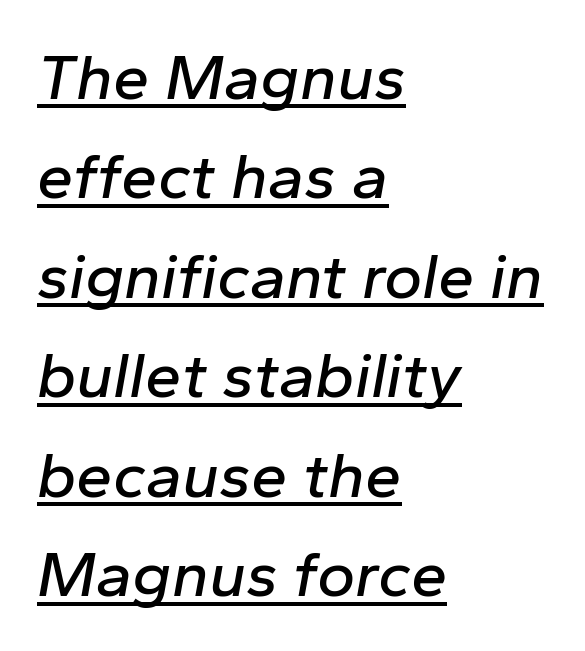
{"italic": "yes", "lean": "right", "slant_degrees": 10, "width": "normal", "stroke_contrast": "low", "x_height": "medium", "monospaced": "no", "underline": "yes", "align": "left", "line_spacing": "normal", "line_spacing_ratio": 1.53, "letter_spacing": "normal", "letter_spacing_em": 0.0, "glyph_px": 65}
